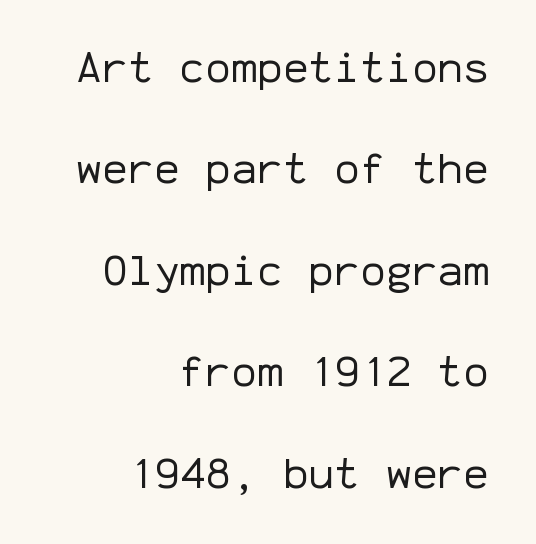
The image shows 43 px regular-weight sans-serif type, upright, monospaced; set right-aligned, loose line spacing (2.36x), normal letter spacing, not underlined; low stroke contrast and a medium x-height.
